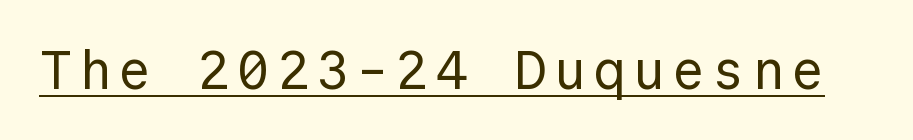
{"serif": "no", "italic": "no", "bold": "no", "weight": "regular", "width": "normal", "x_height": "medium", "monospaced": "yes", "underline": "yes", "glyph_px": 55}
